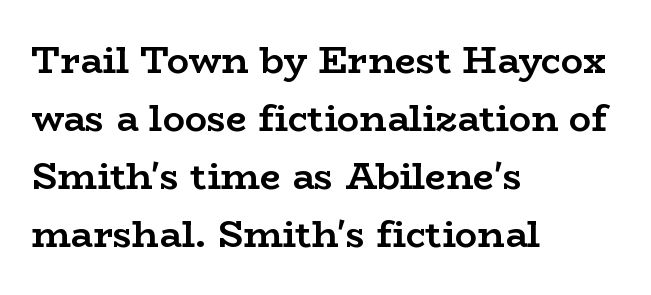
{"serif": "yes", "italic": "no", "bold": "yes", "weight": "semibold", "width": "wide", "stroke_contrast": "low", "x_height": "medium", "monospaced": "no", "underline": "no", "align": "left", "line_spacing": "normal", "line_spacing_ratio": 1.57, "letter_spacing": "normal", "letter_spacing_em": 0.0, "glyph_px": 37}
